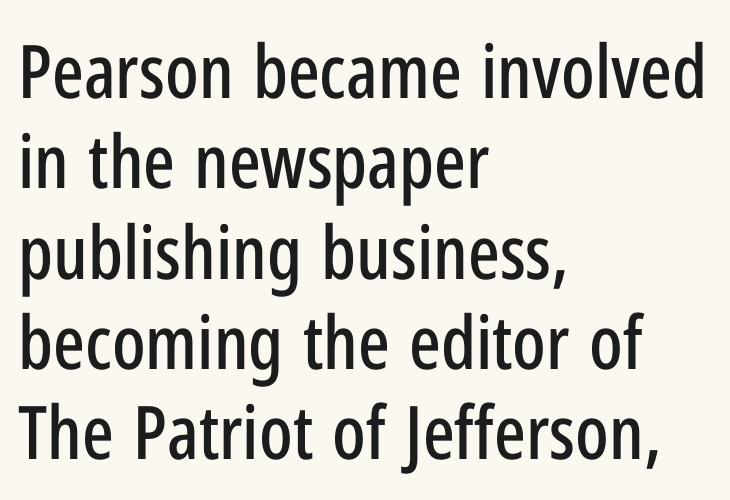
The font's upright variant was chosen for this text. This is sans-serif lettering, the kind often seen on screens and signage. This sample is left-justified, so line endings fall wherever the words run out. In terms of letterspacing, this is plain default setting.
